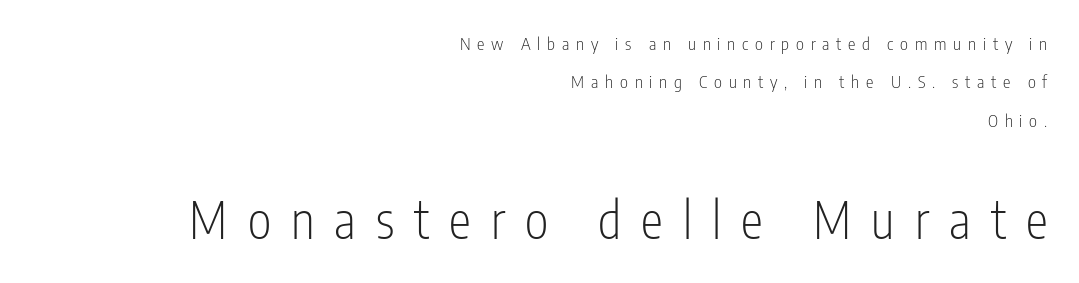
Q: Is the text bold? A: No.
Q: Is the text italic (slanted)? A: No, it is upright.
Q: Is the typeface a serif or a sans-serif typeface? A: Sans-serif.
Q: Is the text underlined? A: No.
Q: How is the paragraph aligned? A: Right-aligned.
Q: Is the spacing between letters normal or unusually wide? A: Unusually wide.
Q: Is the spacing between lines tight, normal or loose? A: Loose.
Q: Which block of text is set in a larger size, the first (top) or the second (bottom)? A: The second (bottom) one.
Q: Width (condensed, normal, or wide)? A: Condensed.
Q: Stroke contrast? A: Low.
Q: x-height? A: Medium.
Q: Monospaced? A: No.
